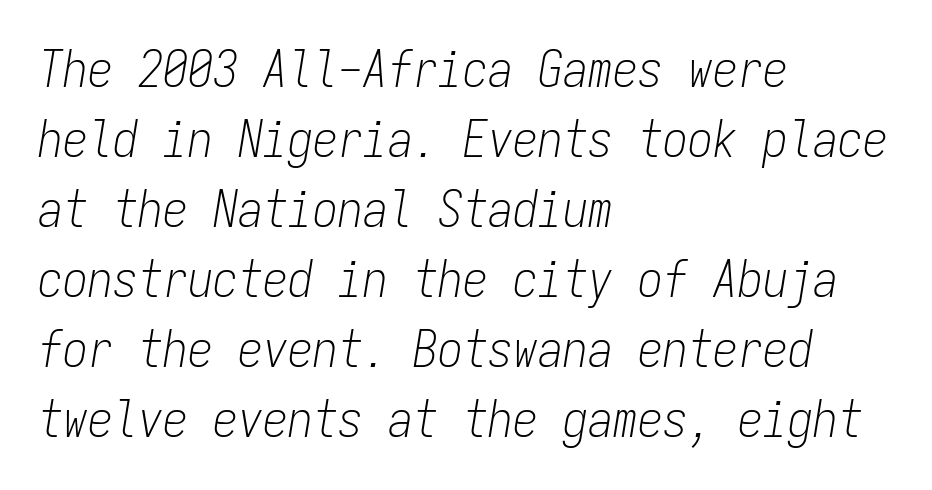
{"italic": "yes", "lean": "right", "slant_degrees": 9, "bold": "no", "weight": "light", "width": "condensed", "stroke_contrast": "low", "x_height": "medium", "monospaced": "yes", "underline": "no", "align": "left", "line_spacing": "normal", "line_spacing_ratio": 1.4, "letter_spacing": "normal", "letter_spacing_em": 0.0, "glyph_px": 50}
